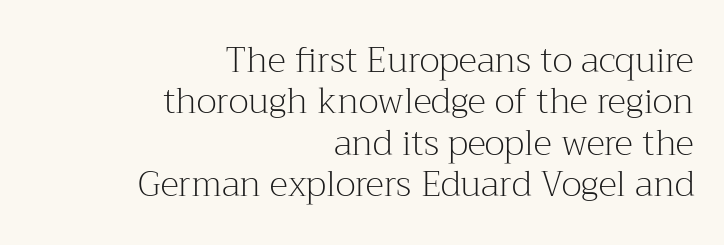
The letters sit at their default tracking, neither squeezed nor spread. The setting favours the right margin, as signatures and pull-quotes sometimes do. Stroke thickness stays within the range of a standard reading face or lighter. Descender tails drop into unmarked territory. Small tapered or slab feet sit at the stroke ends, so this counts as serif.
